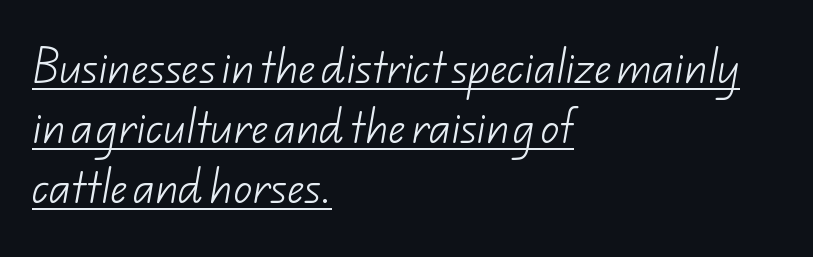
The image shows 37 px light sans-serif type; set left-aligned, normal line spacing (1.62x), normal letter spacing, underlined; low stroke contrast and a small x-height.
